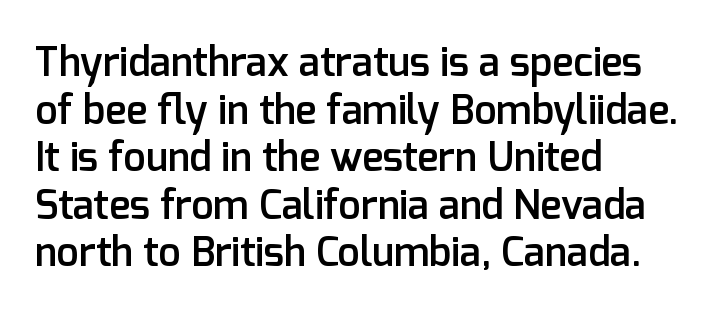
{"serif": "no", "italic": "no", "bold": "semi", "weight": "semibold", "width": "normal", "stroke_contrast": "low", "x_height": "medium", "monospaced": "no", "underline": "no", "align": "left", "line_spacing_ratio": 1.19, "letter_spacing": "normal", "letter_spacing_em": 0.0, "glyph_px": 40}
